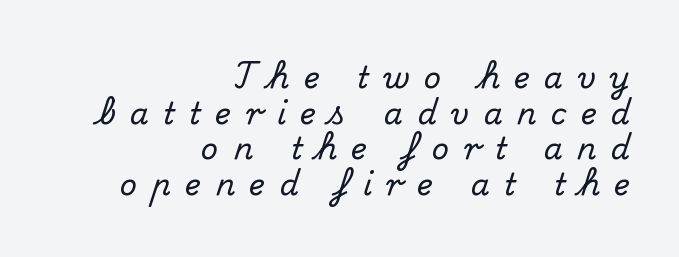
{"serif": "yes", "width": "normal", "stroke_contrast": "medium", "x_height": "small", "monospaced": "no", "underline": "no", "align": "right", "line_spacing_ratio": 1.19, "letter_spacing": "wide", "letter_spacing_em": 0.48, "glyph_px": 30}
